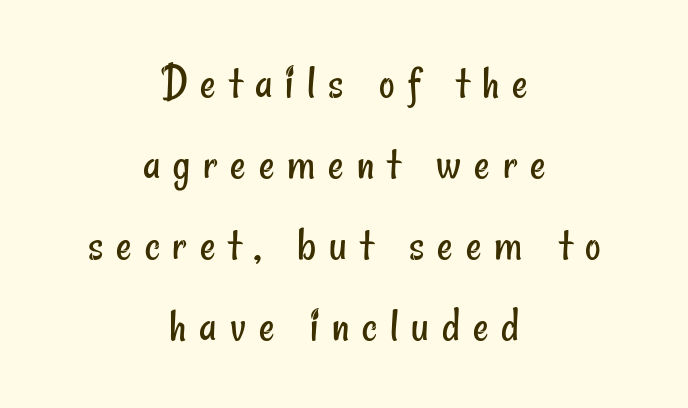
{"serif": "no", "bold": "no", "weight": "regular", "width": "condensed", "stroke_contrast": "low", "x_height": "small", "monospaced": "no", "underline": "no", "align": "center", "line_spacing": "normal", "line_spacing_ratio": 1.69, "letter_spacing": "wide", "letter_spacing_em": 0.27, "glyph_px": 48}
